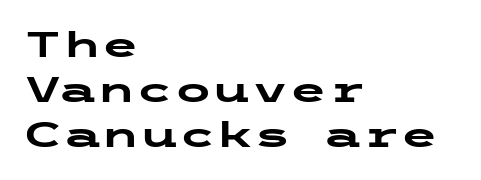
The image shows 35 px heavy, wide sans-serif type, upright; set left-aligned, normal line spacing (1.29x), normal letter spacing, not underlined; low stroke contrast and a medium x-height.
